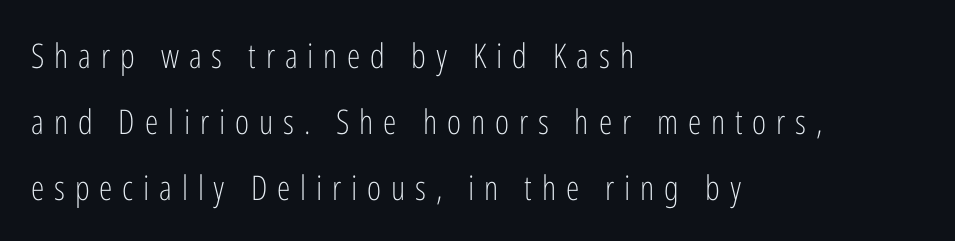
The image shows 34 px light, condensed sans-serif type, upright; set left-aligned, loose line spacing (1.94x), unusually wide letter spacing (+0.29 em), not underlined; low stroke contrast and a medium x-height.
